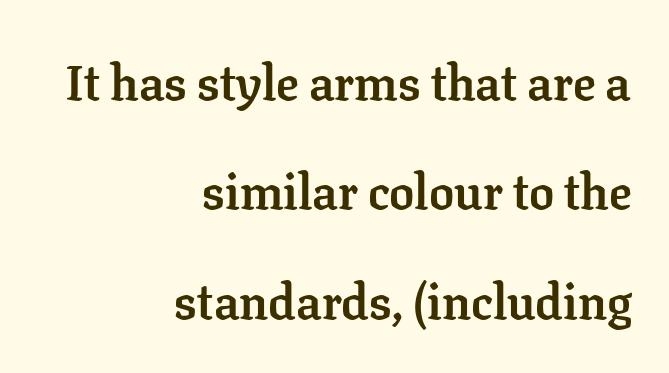
Q: Is the text bold? A: Yes.
Q: Is the text italic (slanted)? A: No, it is upright.
Q: Is the typeface a serif or a sans-serif typeface? A: Serif.
Q: Is the text underlined? A: No.
Q: How is the paragraph aligned? A: Right-aligned.
Q: Is the spacing between letters normal or unusually wide? A: Normal.
Q: Is the spacing between lines tight, normal or loose? A: Loose.
Q: Width (condensed, normal, or wide)? A: Normal.
Q: Stroke contrast? A: Low.
Q: x-height? A: Medium.
Q: Monospaced? A: No.
